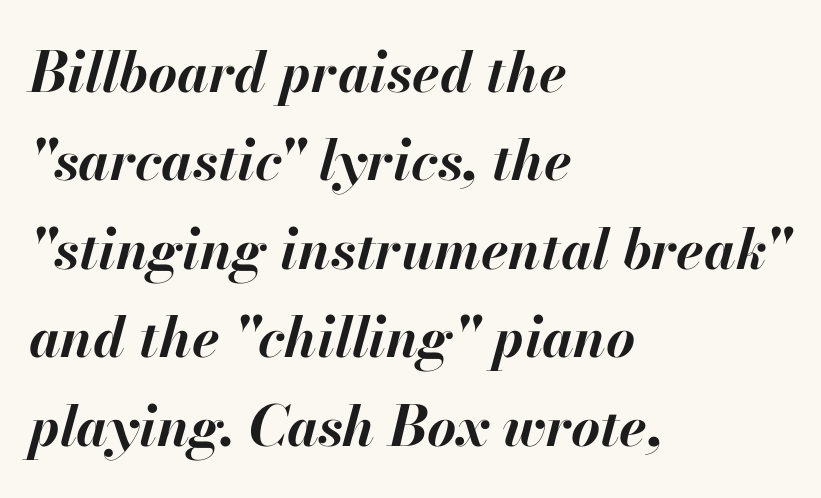
Q: Is the text bold? A: Yes.
Q: Is the text italic (slanted)? A: Yes, it leans right by about 13 degrees.
Q: Is the text underlined? A: No.
Q: How is the paragraph aligned? A: Left-aligned.
Q: Is the spacing between letters normal or unusually wide? A: Normal.
Q: Is the spacing between lines tight, normal or loose? A: Normal.
Q: Width (condensed, normal, or wide)? A: Normal.
Q: Stroke contrast? A: High.
Q: x-height? A: Small.
Q: Monospaced? A: No.
